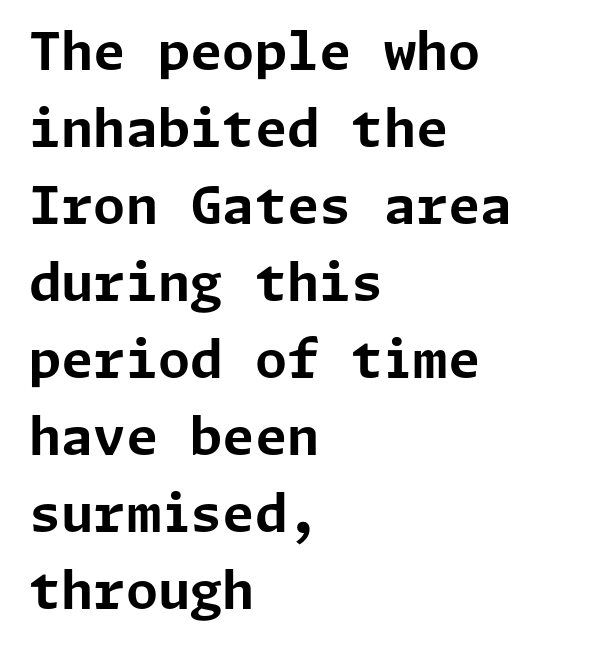
{"serif": "no", "italic": "no", "bold": "yes", "weight": "bold", "width": "normal", "stroke_contrast": "low", "x_height": "medium", "underline": "no", "align": "left", "line_spacing": "normal", "line_spacing_ratio": 1.48, "letter_spacing": "normal", "letter_spacing_em": 0.0, "glyph_px": 52}
